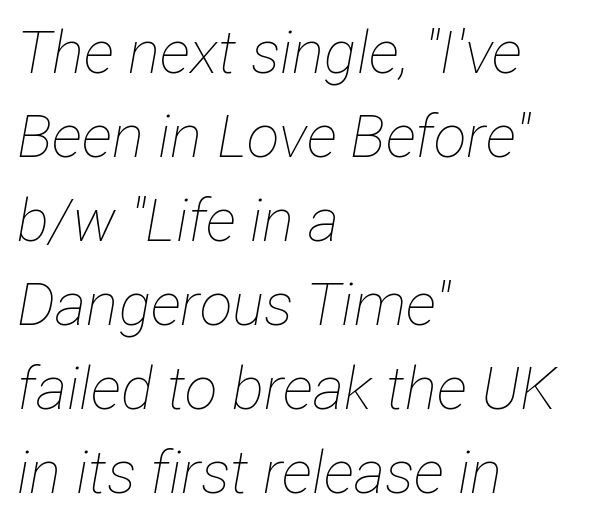
Q: Is the text bold? A: No.
Q: Is the text italic (slanted)? A: Yes, it leans right by about 12 degrees.
Q: Is the text underlined? A: No.
Q: How is the paragraph aligned? A: Left-aligned.
Q: Is the spacing between letters normal or unusually wide? A: Normal.
Q: Is the spacing between lines tight, normal or loose? A: Normal.
Q: Width (condensed, normal, or wide)? A: Condensed.
Q: Stroke contrast? A: Low.
Q: x-height? A: Medium.
Q: Monospaced? A: No.
